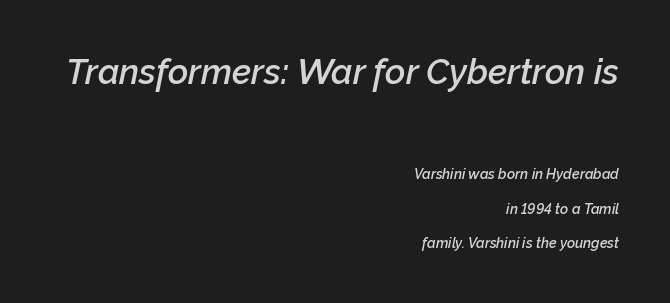
Q: Is the text bold? A: Semi-bold.
Q: Is the text italic (slanted)? A: Yes, it leans right by about 12 degrees.
Q: Is the text underlined? A: No.
Q: How is the paragraph aligned? A: Right-aligned.
Q: Is the spacing between letters normal or unusually wide? A: Normal.
Q: Is the spacing between lines tight, normal or loose? A: Loose.
Q: Which block of text is set in a larger size, the first (top) or the second (bottom)? A: The first (top) one.
Q: Width (condensed, normal, or wide)? A: Normal.
Q: Stroke contrast? A: Low.
Q: x-height? A: Medium.
Q: Monospaced? A: No.
